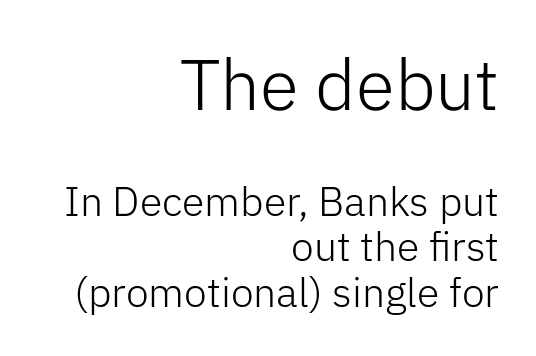
The image shows 71 px light sans-serif type, upright; set right-aligned, tight line spacing (1.11x), normal letter spacing, not underlined; the first (top) block is 1.73x larger; low stroke contrast and a medium x-height.
